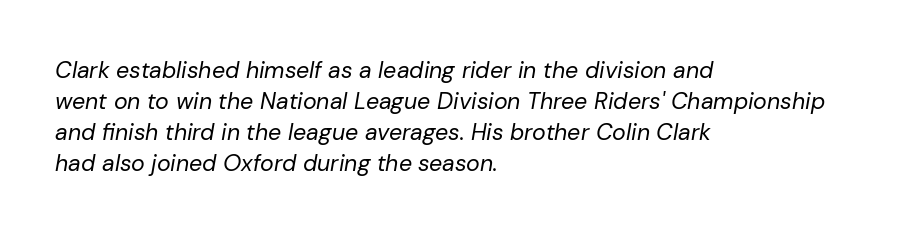
Is this a heavy cut? Hardly; it is regular or lighter. Nothing unusual about the tracking: characters are spaced as the font intends. The whole block is typeset with a tilt. Quick note: underline off.
